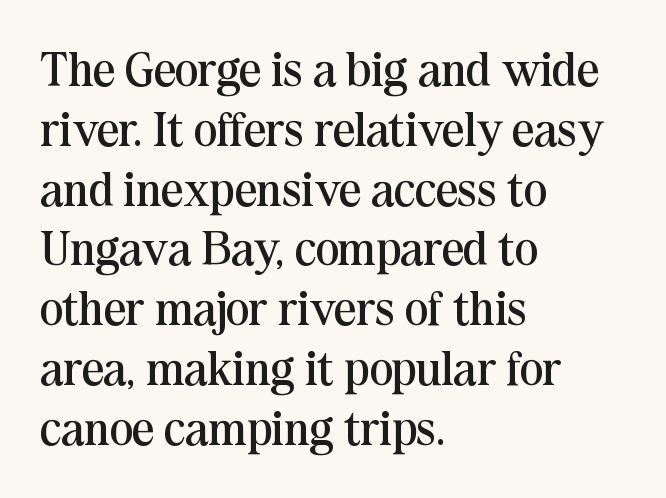
On a weight scale, this lands at 450 or below. The type family on display is of the serif kind. Vertical strokes here are truly vertical. Students, note that the glyphs here touch the page at normal intervals. Varying glyph widths throughout — classic text-font behaviour.
